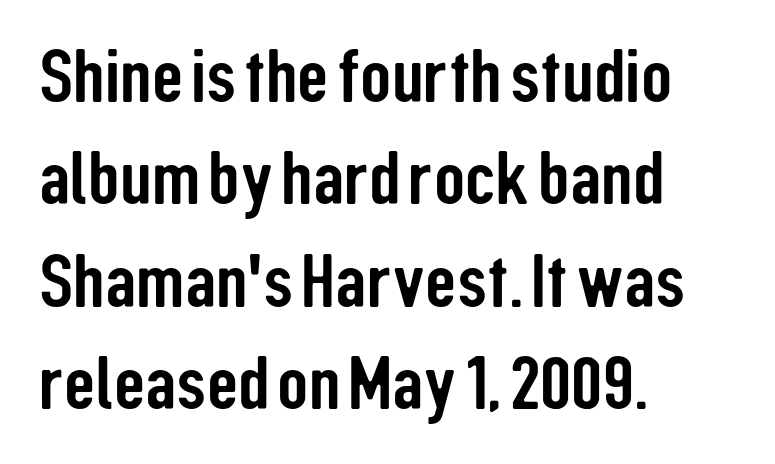
Q: Is the text italic (slanted)? A: No, it is upright.
Q: Is the typeface a serif or a sans-serif typeface? A: Sans-serif.
Q: Is the text underlined? A: No.
Q: How is the paragraph aligned? A: Left-aligned.
Q: Is the spacing between letters normal or unusually wide? A: Normal.
Q: Is the spacing between lines tight, normal or loose? A: Normal.
Q: Width (condensed, normal, or wide)? A: Condensed.
Q: Stroke contrast? A: Low.
Q: x-height? A: Medium.
Q: Monospaced? A: No.
